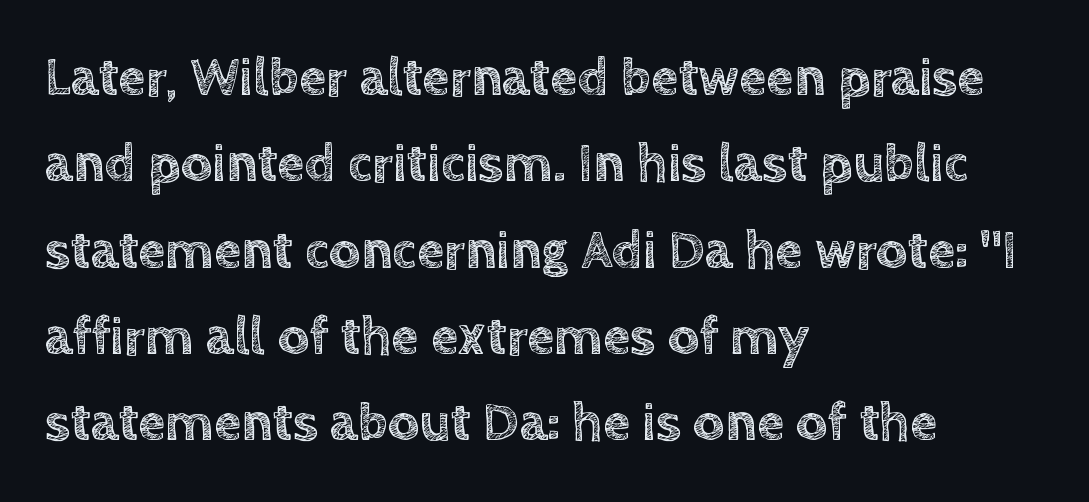
Q: Is the text italic (slanted)? A: No, it is upright.
Q: Is the text underlined? A: No.
Q: How is the paragraph aligned? A: Left-aligned.
Q: Is the spacing between letters normal or unusually wide? A: Normal.
Q: Is the spacing between lines tight, normal or loose? A: Normal.
Q: Width (condensed, normal, or wide)? A: Normal.
Q: x-height? A: Large.
Q: Monospaced? A: No.
